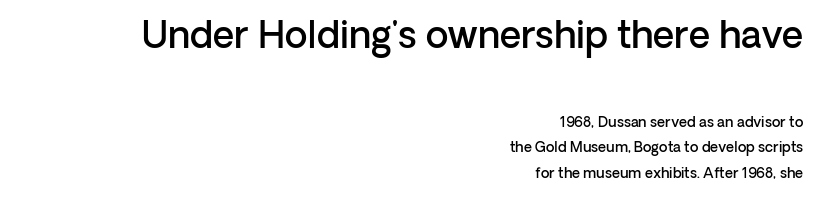
The image shows 37 px semibold sans-serif type, upright; set right-aligned, line spacing 1.8x, normal letter spacing, not underlined; the first (top) block is 2.64x larger; low stroke contrast and a medium x-height.
